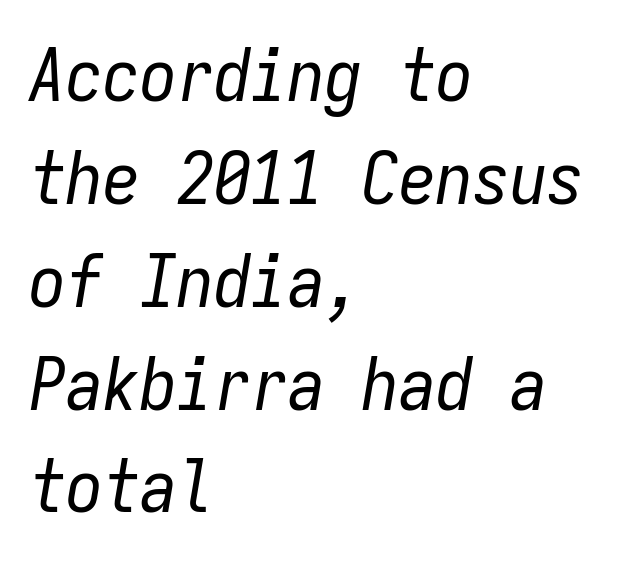
{"italic": "yes", "lean": "right", "slant_degrees": 9, "bold": "no", "weight": "regular", "width": "condensed", "stroke_contrast": "low", "x_height": "medium", "monospaced": "yes", "underline": "no", "align": "left", "line_spacing": "normal", "line_spacing_ratio": 1.39, "letter_spacing": "normal", "letter_spacing_em": 0.0, "glyph_px": 74}
